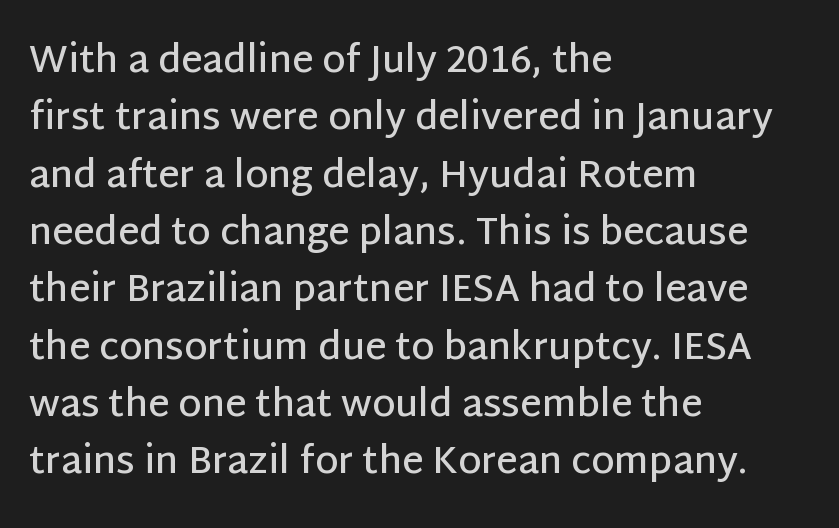
Here the designer chose a conventional face with non-uniform glyph widths. There is no visible air inserted between adjacent glyphs. Unlike italic type, these characters show no tilt at all. Compared with typical paragraphs, the rows here are spaced about the same. I'd describe the lettering as semibold — firm but not a full bold. Plain, unruled lines of type.
